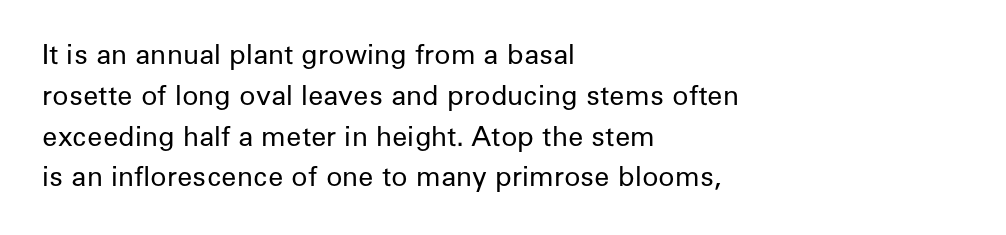
The image shows 27 px text type, upright; set left-aligned, normal line spacing (1.51x), normal letter spacing, not underlined.
